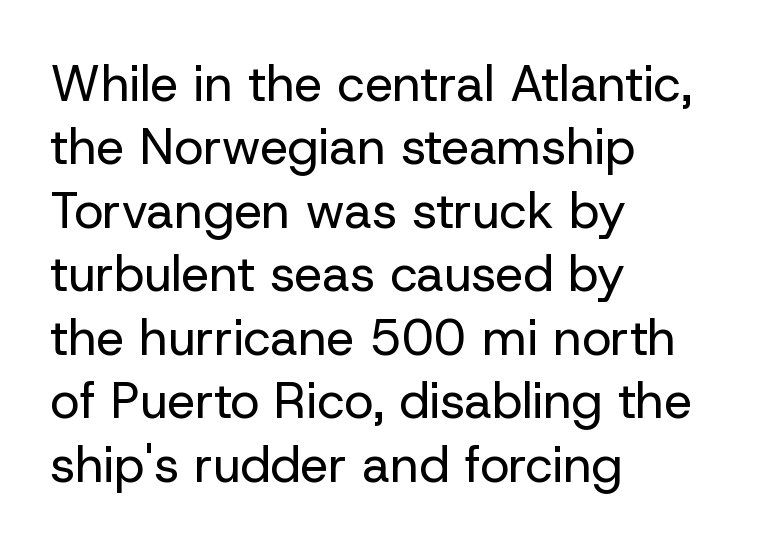
Posture: straight, roman, zero tilt. Note the varied advance widths — an 'i' is clearly narrower than an 'm'. A typesetter would call this zero additional tracking. Examine the stroke ends and you'll find no serifs. Horizontally, the lines are justified to the leading edge only. A bare baseline throughout the passage.
